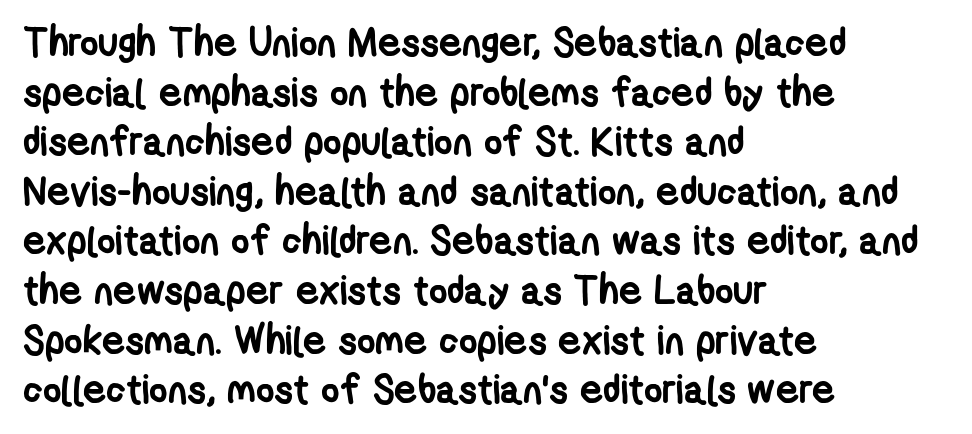
Q: Is the text bold? A: Yes.
Q: Is the typeface a serif or a sans-serif typeface? A: Sans-serif.
Q: Is the text underlined? A: No.
Q: How is the paragraph aligned? A: Left-aligned.
Q: Is the spacing between letters normal or unusually wide? A: Normal.
Q: Width (condensed, normal, or wide)? A: Condensed.
Q: Stroke contrast? A: Low.
Q: x-height? A: Medium.
Q: Monospaced? A: No.
